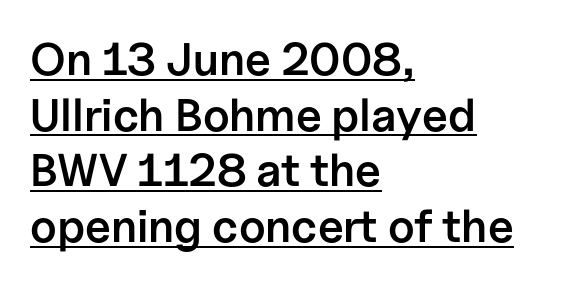
Q: Is the text bold? A: Semi-bold.
Q: Is the text italic (slanted)? A: No, it is upright.
Q: Is the typeface a serif or a sans-serif typeface? A: Sans-serif.
Q: Is the text underlined? A: Yes.
Q: How is the paragraph aligned? A: Left-aligned.
Q: Is the spacing between letters normal or unusually wide? A: Normal.
Q: Width (condensed, normal, or wide)? A: Normal.
Q: Stroke contrast? A: Low.
Q: x-height? A: Medium.
Q: Monospaced? A: No.
